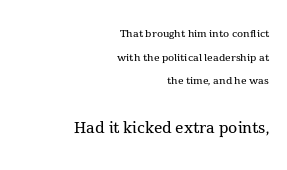
Q: Is the text bold? A: No.
Q: Is the text italic (slanted)? A: No, it is upright.
Q: Is the text underlined? A: No.
Q: How is the paragraph aligned? A: Right-aligned.
Q: Is the spacing between letters normal or unusually wide? A: Normal.
Q: Is the spacing between lines tight, normal or loose? A: Normal.
Q: Which block of text is set in a larger size, the first (top) or the second (bottom)? A: The second (bottom) one.
